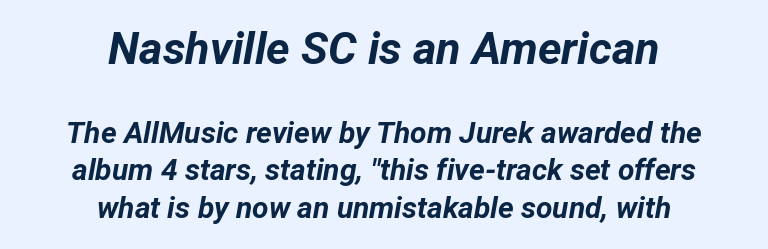
The image shows 45 px bold type, italic (leaning right); set centered, normal line spacing (1.26x), normal letter spacing, not underlined; the first (top) block is 1.5x larger; low stroke contrast and a medium x-height.
